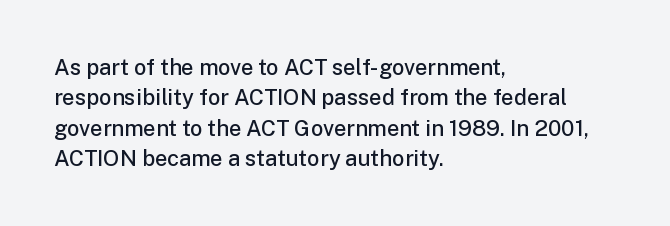
The lines sit at an ordinary, default distance from one another. Letter spacing: default. Check under the words: just untouched page. In terms of weight, the rendering is demibold, just under bold. Short and long lines alike share a common starting point at left. Quick note: not italic, upright.
